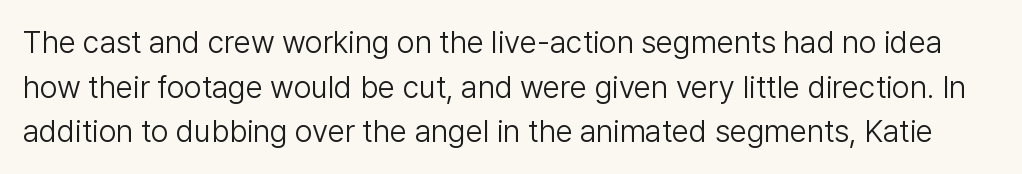
{"serif": "no", "italic": "no", "bold": "no", "weight": "light", "width": "normal", "stroke_contrast": "low", "x_height": "medium", "monospaced": "no", "underline": "no", "line_spacing": "normal", "line_spacing_ratio": 1.44, "letter_spacing": "normal", "letter_spacing_em": 0.0, "glyph_px": 31}
